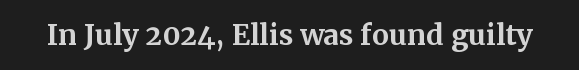
The font family rendered here belongs to the serif group. The rendering uses a bold face; every stroke is thick and dark. Designer's note — italics off, roman on. Letters rest on an invisible, unmarked baseline.
